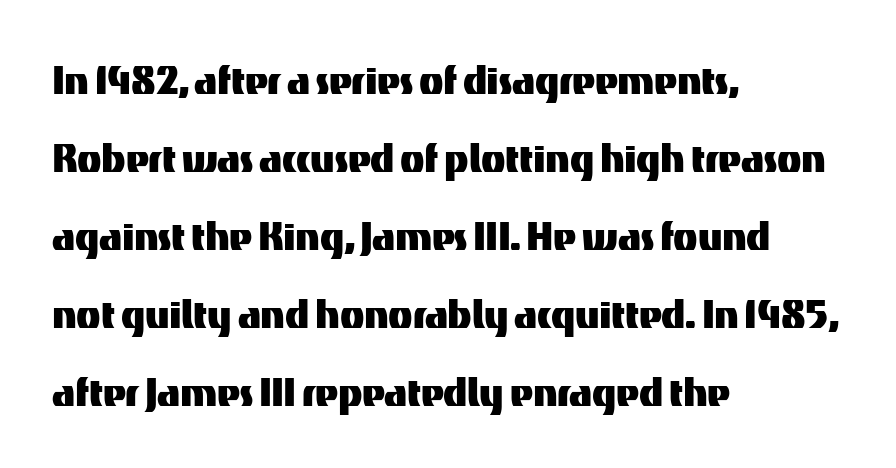
The image shows 50 px sans-serif type, upright; set left-aligned, normal line spacing (1.56x), normal letter spacing, not underlined; medium stroke contrast and a medium x-height.
